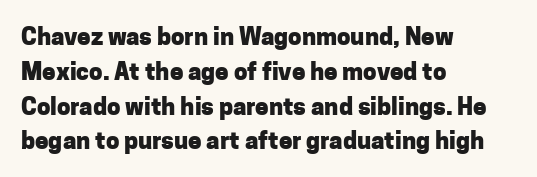
Nope, not italic — everything's standing straight. The passage shown has conventional tracking throughout. Bold? Absolutely — the strokes are thick and heavy. If you drew a ruler down the left edge, every line would touch it. The gap between lines stays unmarked. Horizontal bands of white between lines are of average thickness.
